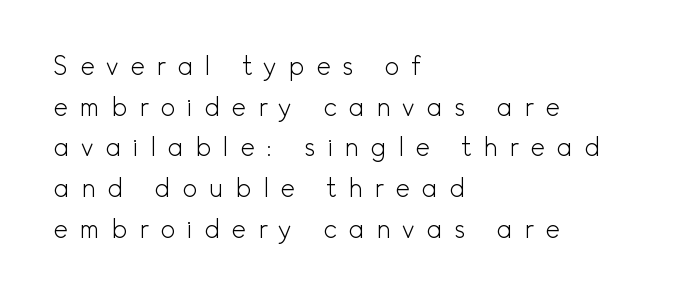
The line-height multiplier appears to be the usual default. There is plenty of visible air inserted between adjacent glyphs. Rule under the text: the space is simply empty. Layout note: lines flush left. Does the lettering tilt? It doesn't — this is upright.
